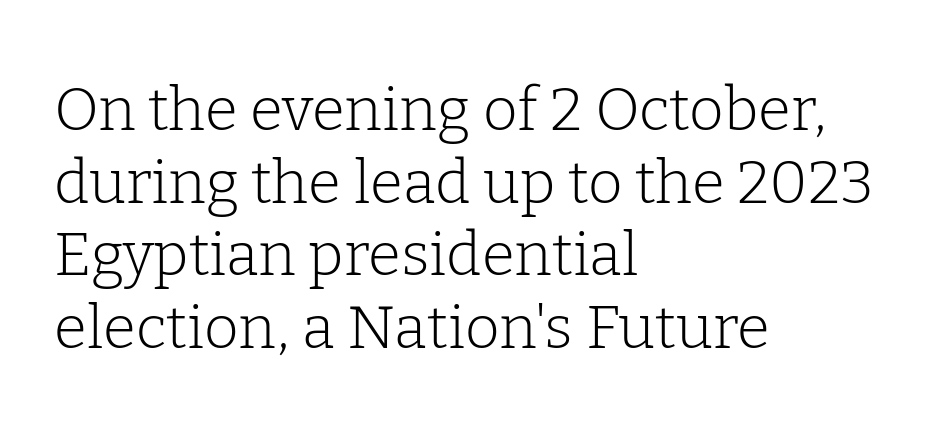
Q: Is the text bold? A: No.
Q: Is the text italic (slanted)? A: No, it is upright.
Q: Is the typeface a serif or a sans-serif typeface? A: Serif.
Q: Is the text underlined? A: No.
Q: How is the paragraph aligned? A: Left-aligned.
Q: Is the spacing between letters normal or unusually wide? A: Normal.
Q: Width (condensed, normal, or wide)? A: Normal.
Q: Stroke contrast? A: Low.
Q: x-height? A: Medium.
Q: Monospaced? A: No.
